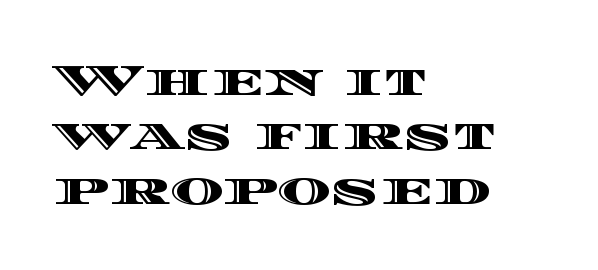
Is there any slant? The stems are plumb. Is the letter spacing exaggerated? No — it looks like the ordinary default. Do the characters align in a grid? No, the font is proportional. Which margin do the lines hug? The left one — the right edge is uneven. Check under the words: just untouched page.
